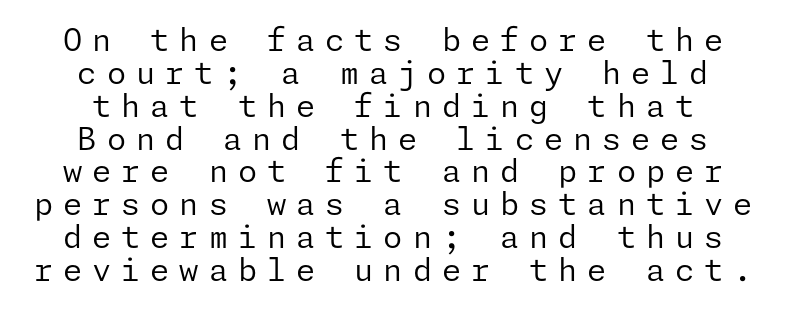
Reading down the column, the eye jumps only a short way to each next line. What kind of face is this? One without serifs — a sans. Between one letter and the next there's a generous, obvious gap. Stem width sits at or under what a default text font uses.
